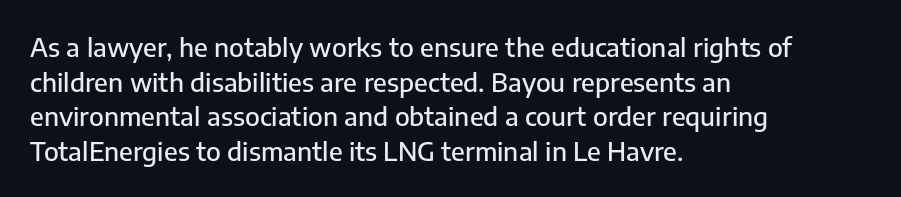
The image shows 26 px text type, upright; set left-aligned, normal line spacing (1.33x), normal letter spacing, not underlined.
